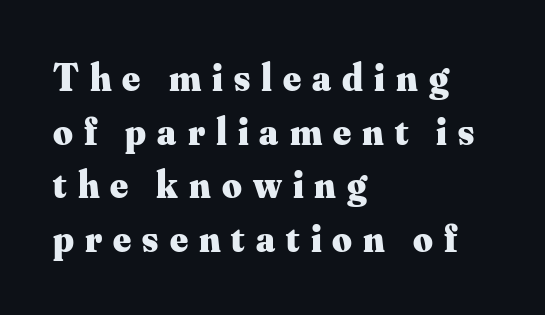
Heavy-handed strokes throughout: this text is bold. These lines are rendered in a variable-pitch font. Regular leading. The face used here is seriffed, in the tradition of book romans. The type is letterspaced generously, with wide tracking.
